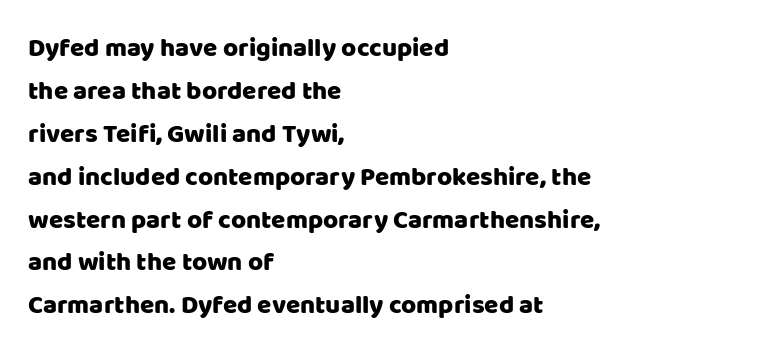
Ordinary non-slanted type is in use. This sample keeps an unexceptional amount of space between lines. Underlining? Definitely not there. Spacing between characters is what you'd get straight out of the box.
